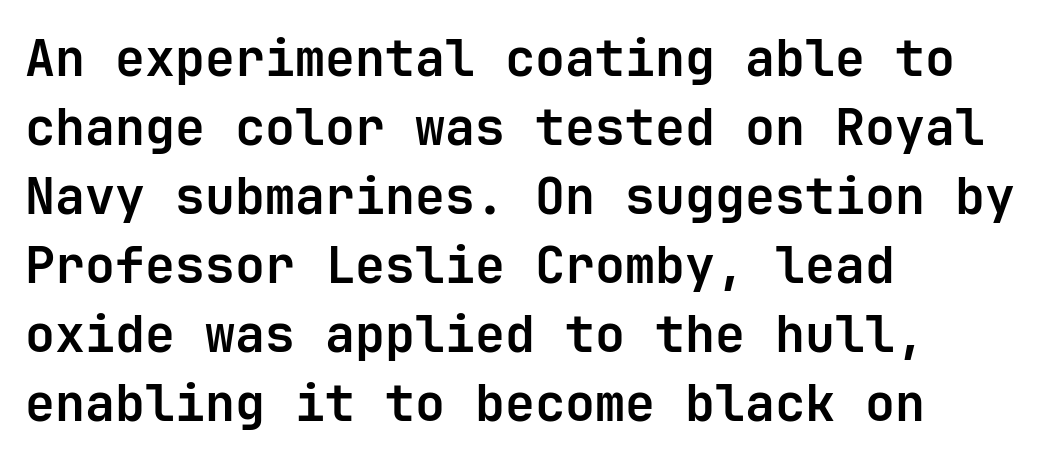
The image shows 50 px bold sans-serif type, upright, monospaced; set left-aligned, normal line spacing (1.38x), normal letter spacing, not underlined; low stroke contrast and a medium x-height.
